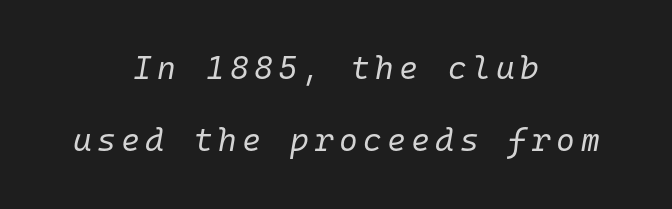
Q: Is the text bold? A: No.
Q: Is the text italic (slanted)? A: Yes, it leans right by about 10 degrees.
Q: Is the text underlined? A: No.
Q: How is the paragraph aligned? A: Centered.
Q: Is the spacing between lines tight, normal or loose? A: Loose.
Q: Width (condensed, normal, or wide)? A: Normal.
Q: Stroke contrast? A: Low.
Q: x-height? A: Medium.
Q: Monospaced? A: Yes.
